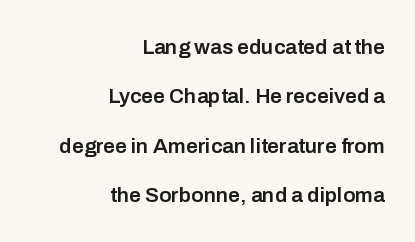
A typesetter would call this zero additional tracking. Ordinary non-slanted type is in use. The rendering anchors every line to the right-hand side. Each glyph is drawn with semibold strokes, heavier than normal yet not fully bold. The space directly below the letters is spotless. The line-height multiplier appears high, well above default.
